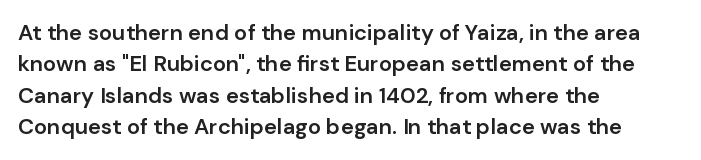
The image shows 22 px text type, upright; set left-aligned, normal line spacing (1.43x), normal letter spacing, not underlined.
